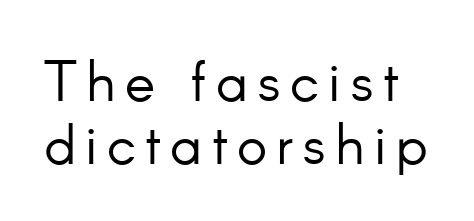
The letters advance in unequal steps, a hallmark of proportional type. You can tell from the bare stems that sans-serif type was used. The font is comparable to plain body text, perhaps lighter. This is the regular roman posture of the typeface.
